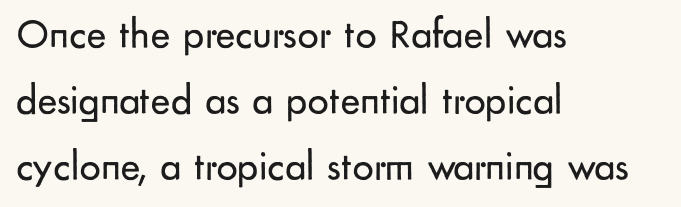
{"serif": "no", "italic": "no", "bold": "no", "weight": "regular", "width": "normal", "stroke_contrast": "low", "x_height": "small", "monospaced": "no", "underline": "no", "align": "left", "line_spacing": "normal", "line_spacing_ratio": 1.57, "letter_spacing": "normal", "letter_spacing_em": 0.0, "glyph_px": 42}
